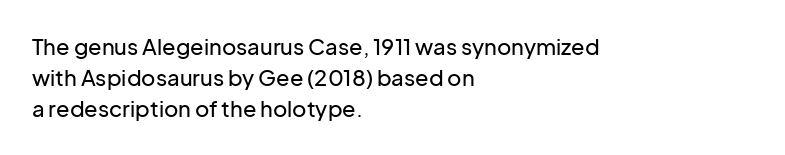
No italicization has been applied; the sample stays upright. The text block is weighted toward the left margin, trailing off unevenly rightward. Each row of text sits above clean, open space. Leading matches the norm, producing a regular column. Nobody touched the tracking dial on this one.
